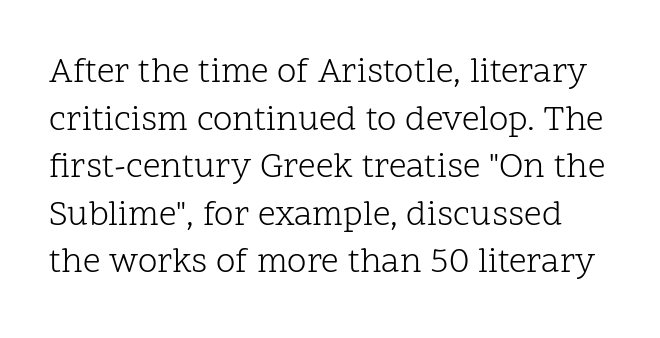
{"serif": "yes", "italic": "no", "bold": "no", "weight": "light", "width": "normal", "stroke_contrast": "low", "x_height": "medium", "monospaced": "no", "underline": "no", "line_spacing": "normal", "line_spacing_ratio": 1.36, "letter_spacing": "normal", "letter_spacing_em": 0.0, "glyph_px": 35}
